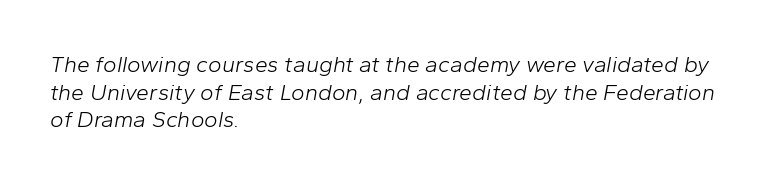
Tracking value appears to be zero — textbook default spacing. The typography opts for an oblique posture over an upright one. The paragraph has a hard left edge and a soft right edge. Underline: absent.
